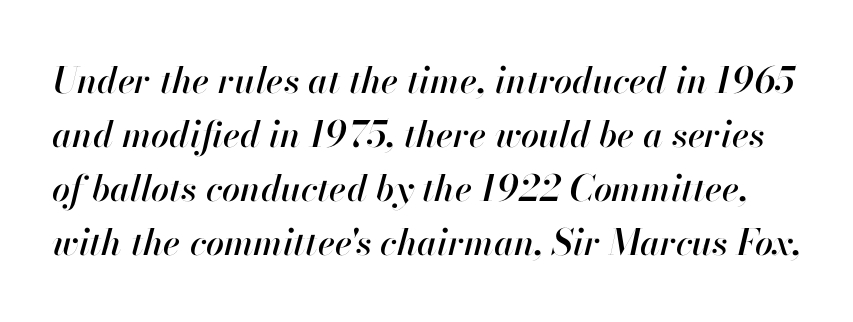
The typography opts for an oblique posture over an upright one. Descenders hang freely into open space. Caption: standard tracking, unaltered. One glance says typical: line gaps are just what's usual.
